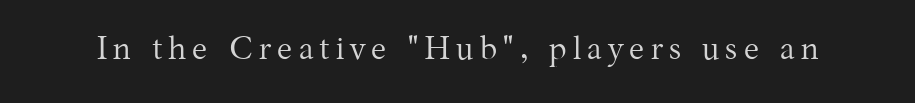
The image shows 32 px regular-weight serif type, upright; set not underlined; medium stroke contrast and a medium x-height.
